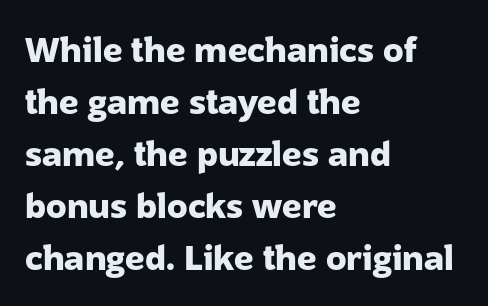
Q: Is the text bold? A: Yes.
Q: Is the text italic (slanted)? A: No, it is upright.
Q: Is the typeface a serif or a sans-serif typeface? A: Sans-serif.
Q: Is the text underlined? A: No.
Q: How is the paragraph aligned? A: Left-aligned.
Q: Is the spacing between letters normal or unusually wide? A: Normal.
Q: Is the spacing between lines tight, normal or loose? A: Normal.
Q: Width (condensed, normal, or wide)? A: Normal.
Q: Stroke contrast? A: Low.
Q: x-height? A: Medium.
Q: Monospaced? A: No.
